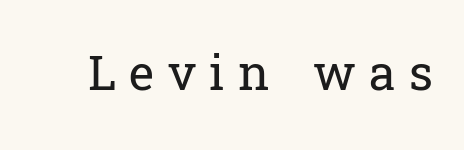
{"serif": "yes", "italic": "no", "bold": "no", "weight": "regular", "width": "normal", "stroke_contrast": "low", "x_height": "medium", "monospaced": "no", "underline": "no", "letter_spacing": "wide", "letter_spacing_em": 0.28, "glyph_px": 48}
